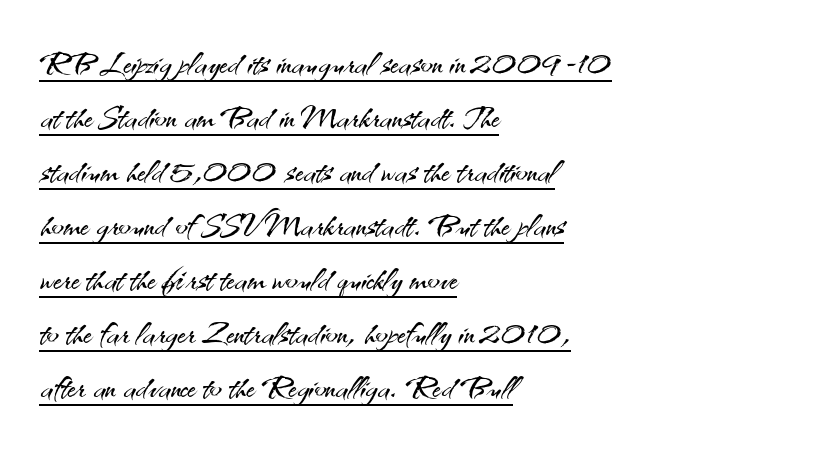
Q: Is the text bold? A: No.
Q: Is the text italic (slanted)? A: Yes.
Q: Is the typeface a serif or a sans-serif typeface? A: Sans-serif.
Q: Is the text underlined? A: Yes.
Q: How is the paragraph aligned? A: Left-aligned.
Q: Is the spacing between letters normal or unusually wide? A: Normal.
Q: Width (condensed, normal, or wide)? A: Normal.
Q: Stroke contrast? A: Medium.
Q: x-height? A: Small.
Q: Monospaced? A: No.
